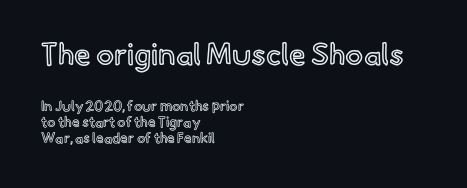
The letters advance in unequal steps, a hallmark of proportional type. A typesetter would mark this as roman, not italic. This rendering features lettering with no underline. Closely set lines give the paragraph a compact silhouette.
